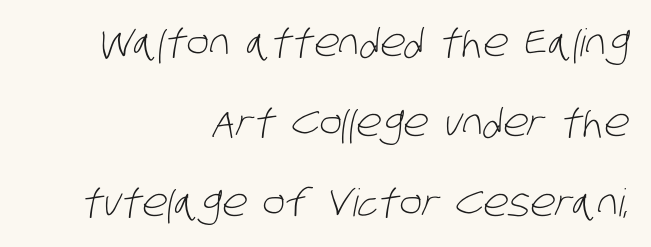
Q: Is the text bold? A: No.
Q: Is the typeface a serif or a sans-serif typeface? A: Sans-serif.
Q: Is the text underlined? A: No.
Q: How is the paragraph aligned? A: Right-aligned.
Q: Is the spacing between letters normal or unusually wide? A: Normal.
Q: Is the spacing between lines tight, normal or loose? A: Loose.
Q: Width (condensed, normal, or wide)? A: Condensed.
Q: Stroke contrast? A: Low.
Q: x-height? A: Large.
Q: Monospaced? A: No.
